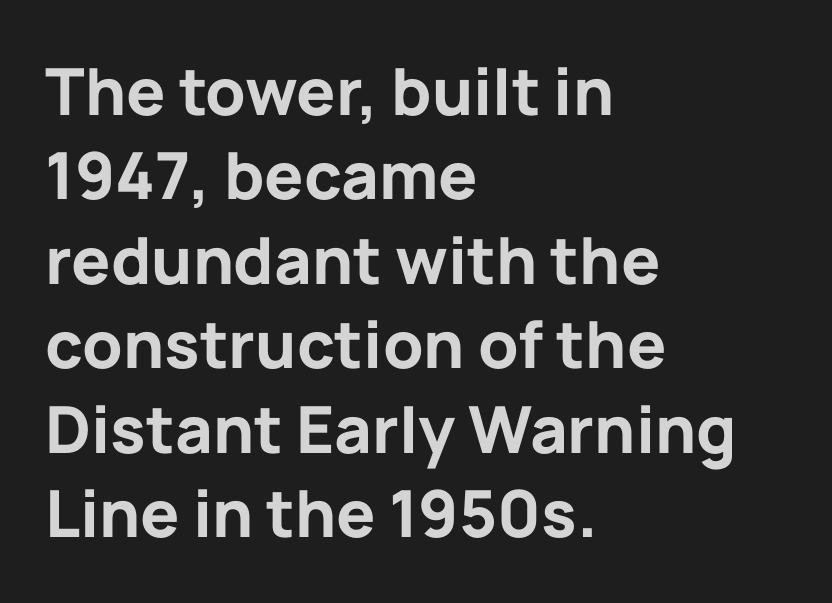
The image shows 65 px bold sans-serif type, upright; set left-aligned, normal line spacing (1.3x), normal letter spacing, not underlined; low stroke contrast and a medium x-height.
